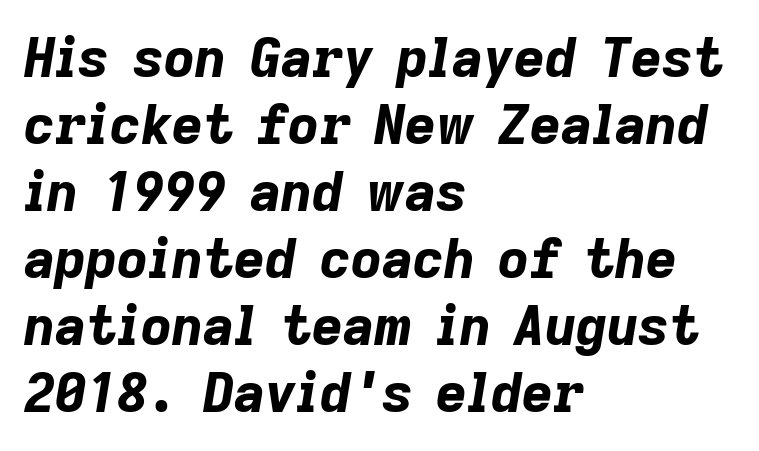
Q: Is the text bold? A: Yes.
Q: Is the text italic (slanted)? A: Yes, it leans right by about 9 degrees.
Q: Is the text underlined? A: No.
Q: How is the paragraph aligned? A: Left-aligned.
Q: Is the spacing between letters normal or unusually wide? A: Normal.
Q: Width (condensed, normal, or wide)? A: Normal.
Q: Stroke contrast? A: Low.
Q: x-height? A: Medium.
Q: Monospaced? A: No.
